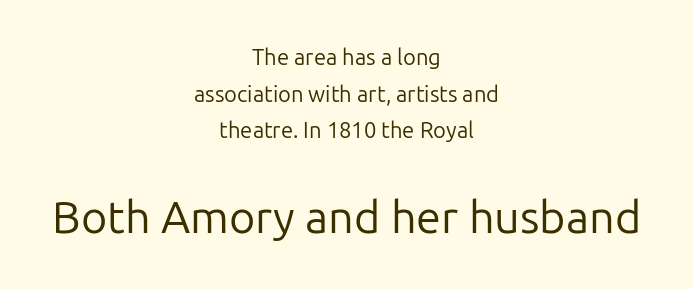
{"serif": "no", "italic": "no", "bold": "no", "weight": "regular", "width": "normal", "stroke_contrast": "low", "x_height": "medium", "monospaced": "no", "underline": "no", "align": "center", "line_spacing": "normal", "line_spacing_ratio": 1.66, "letter_spacing": "normal", "letter_spacing_em": 0.0, "larger_block": "second", "size_ratio": 2.05, "glyph_px": 45}
